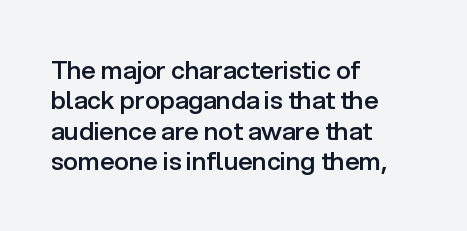
This is moderately heavy type, rendered in semibold. The lines are quadded left. The words here are not underlined. Look at the tracking — it's just the regular setting, nothing added. No italicization has been applied; the sample stays upright.
